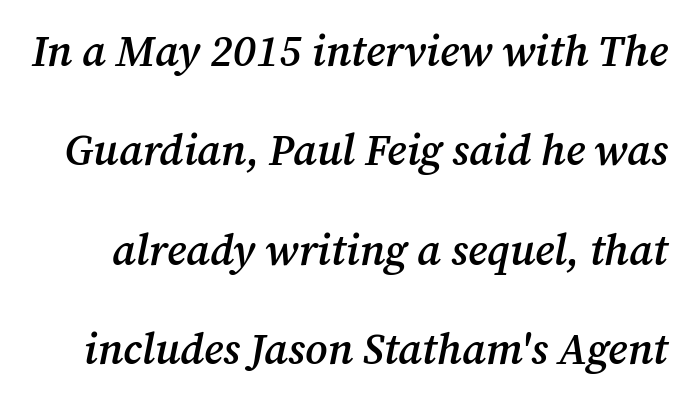
{"serif": "yes", "italic": "yes", "lean": "right", "slant_degrees": 12, "bold": "semi", "weight": "semibold", "width": "normal", "stroke_contrast": "medium", "x_height": "medium", "monospaced": "no", "underline": "no", "line_spacing": "loose", "line_spacing_ratio": 2.31, "letter_spacing": "normal", "letter_spacing_em": 0.0, "glyph_px": 43}
